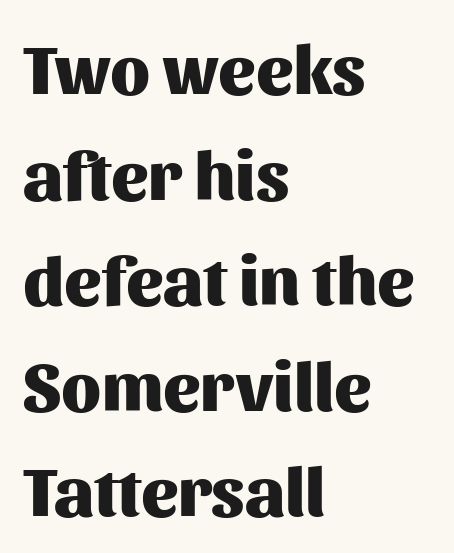
The image shows 69 px heavy sans-serif type, upright; set left-aligned, normal line spacing (1.53x), normal letter spacing, not underlined; medium stroke contrast and a medium x-height.
